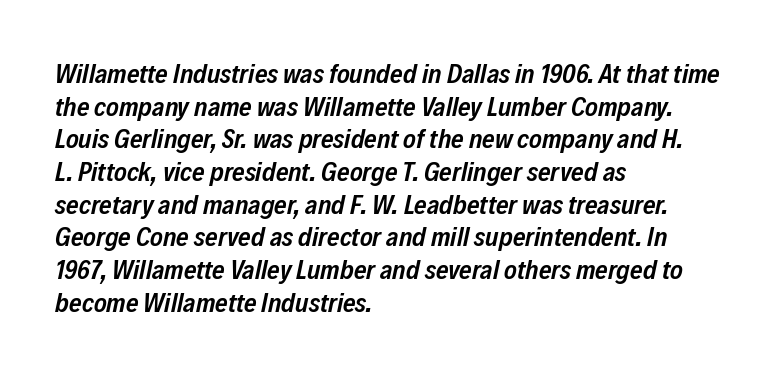
{"italic": "yes", "lean": "right", "slant_degrees": 12, "bold": "semi", "underline": "no", "align": "left", "line_spacing_ratio": 1.21, "letter_spacing": "normal", "letter_spacing_em": 0.0, "glyph_px": 27}
